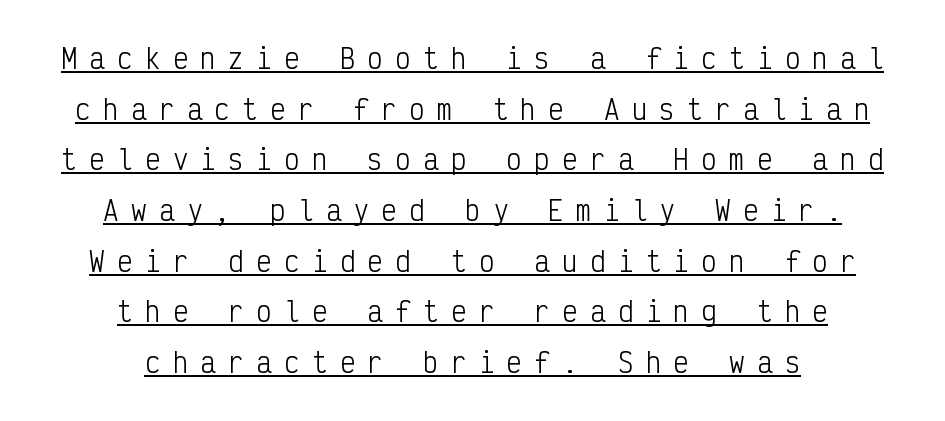
The image shows 26 px text type, upright; set centered, loose line spacing (1.95x), unusually wide letter spacing (+0.47 em), underlined.
